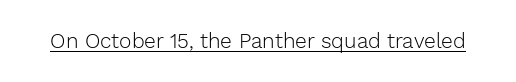
The image shows 21 px text type, upright; set normal letter spacing, underlined.
